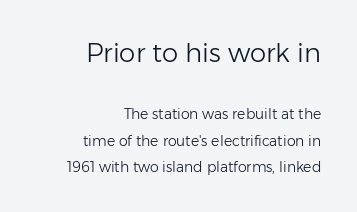
Q: Is the text bold? A: No.
Q: Is the text italic (slanted)? A: No, it is upright.
Q: Is the text underlined? A: No.
Q: How is the paragraph aligned? A: Right-aligned.
Q: Is the spacing between letters normal or unusually wide? A: Normal.
Q: Which block of text is set in a larger size, the first (top) or the second (bottom)? A: The first (top) one.
